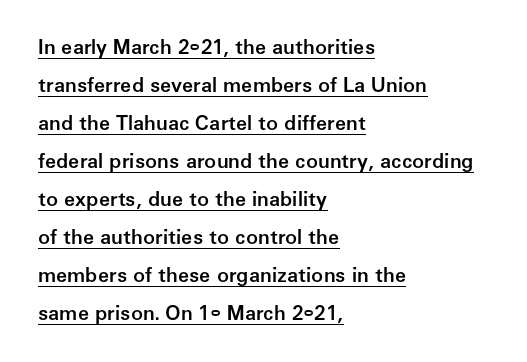
In terms of posture, this sample is upright. A bit beefed up — I'd call it semibold rather than bold. The designer dialed line spacing up above the default. Tracking value appears to be zero — textbook default spacing. Notice how the passage keeps a crisp vertical edge on the left only. Every word sits above its own underline.
